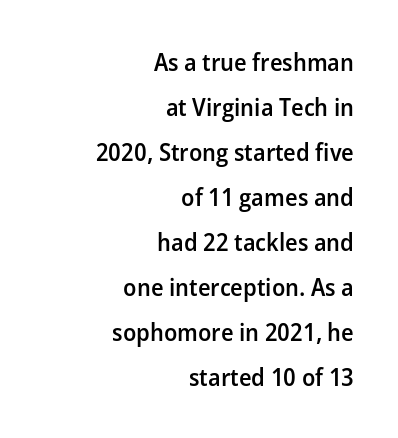
Q: Is the text bold? A: Semi-bold.
Q: Is the text italic (slanted)? A: No, it is upright.
Q: Is the text underlined? A: No.
Q: How is the paragraph aligned? A: Right-aligned.
Q: Is the spacing between letters normal or unusually wide? A: Normal.
